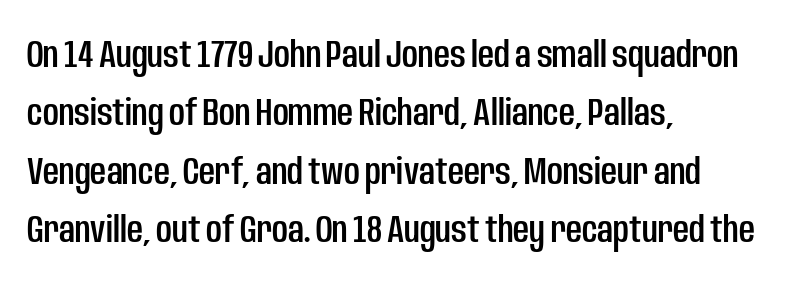
Q: Is the text italic (slanted)? A: No, it is upright.
Q: Is the typeface a serif or a sans-serif typeface? A: Sans-serif.
Q: Is the text underlined? A: No.
Q: How is the paragraph aligned? A: Left-aligned.
Q: Is the spacing between letters normal or unusually wide? A: Normal.
Q: Is the spacing between lines tight, normal or loose? A: Normal.
Q: Width (condensed, normal, or wide)? A: Condensed.
Q: Stroke contrast? A: Low.
Q: x-height? A: Large.
Q: Monospaced? A: No.
